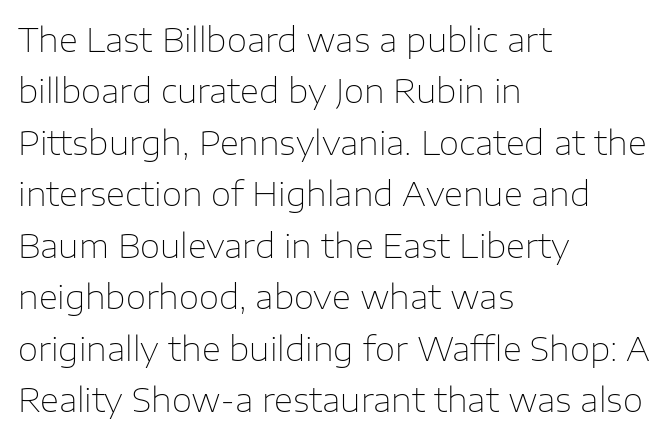
Q: Is the text bold? A: No.
Q: Is the text italic (slanted)? A: No, it is upright.
Q: Is the typeface a serif or a sans-serif typeface? A: Sans-serif.
Q: Is the text underlined? A: No.
Q: How is the paragraph aligned? A: Left-aligned.
Q: Is the spacing between letters normal or unusually wide? A: Normal.
Q: Is the spacing between lines tight, normal or loose? A: Normal.
Q: Width (condensed, normal, or wide)? A: Normal.
Q: Stroke contrast? A: Low.
Q: x-height? A: Medium.
Q: Monospaced? A: No.
